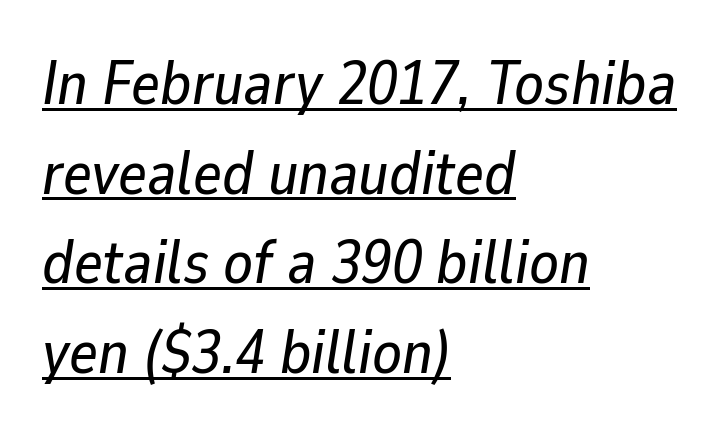
{"italic": "yes", "lean": "right", "slant_degrees": 9, "width": "normal", "stroke_contrast": "low", "x_height": "medium", "monospaced": "no", "underline": "yes", "align": "left", "line_spacing": "normal", "line_spacing_ratio": 1.47, "letter_spacing": "normal", "letter_spacing_em": 0.0, "glyph_px": 61}
